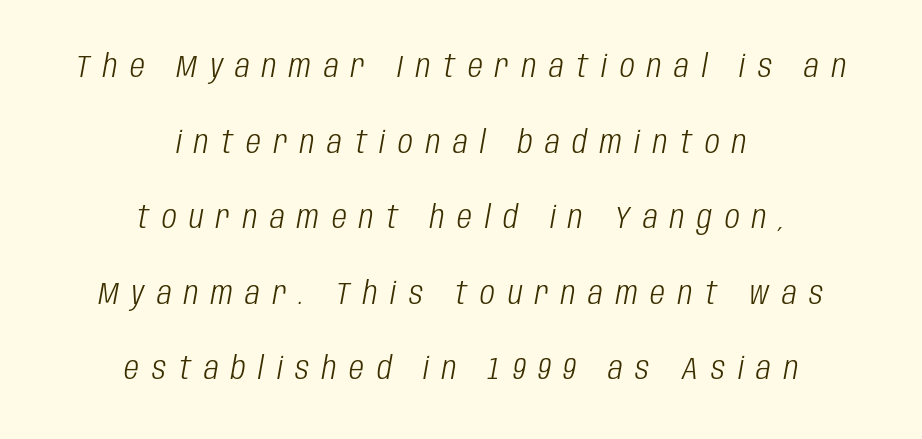
Descenders hang freely into open space. Centered paragraph, ragged on both sides. Glyph-to-glyph distance is far greater than everyday printed text. Successive baselines arrive slowly, with a big drop between each.
